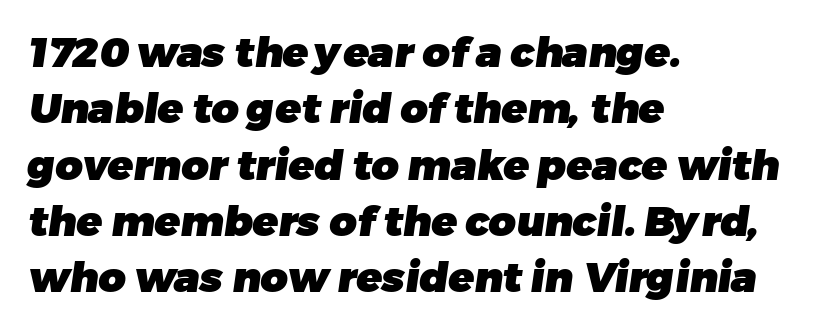
{"serif": "no", "bold": "yes", "weight": "heavy", "width": "normal", "stroke_contrast": "low", "x_height": "medium", "monospaced": "no", "underline": "no", "align": "left", "line_spacing": "normal", "line_spacing_ratio": 1.34, "letter_spacing": "normal", "letter_spacing_em": 0.0, "glyph_px": 42}
